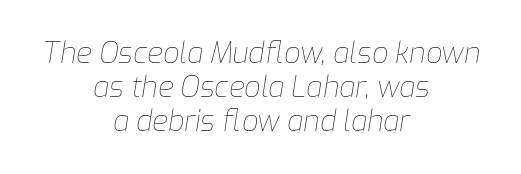
The image shows 29 px thin type, italic (leaning right); set centered, line spacing 1.17x, normal letter spacing, not underlined; low stroke contrast and a medium x-height.
